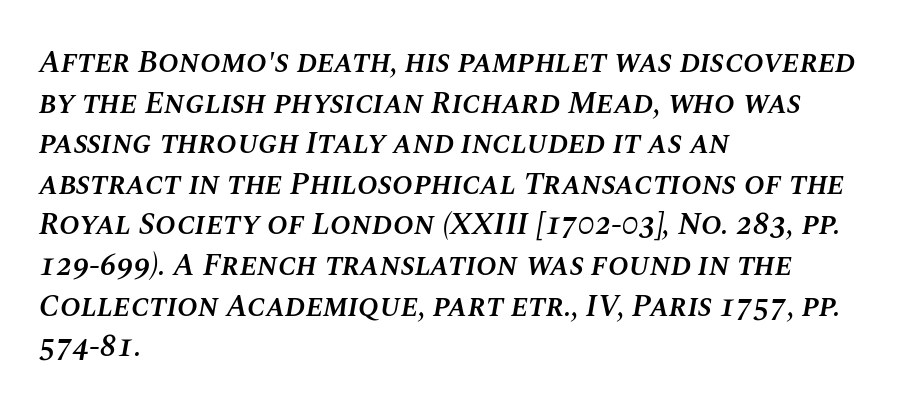
Leading: standard. This is oblique type, the kind used for emphasis or titles. Think of a printed novel: that variable character pitch is what you see here. Compared with typical body copy, the letter spacing here is the same.
